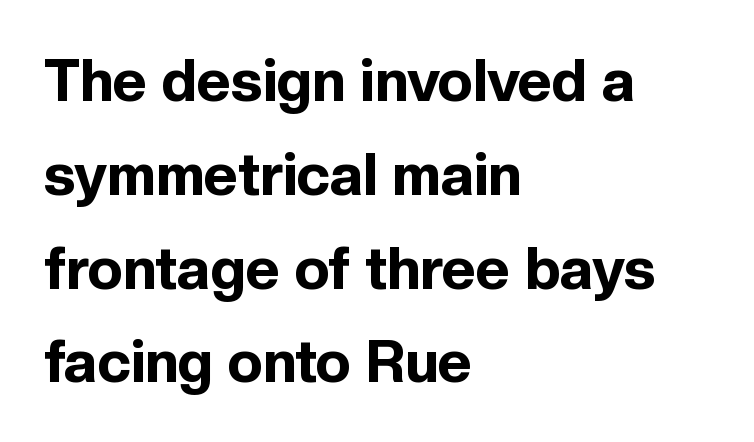
{"serif": "no", "italic": "no", "bold": "yes", "weight": "bold", "width": "normal", "x_height": "medium", "monospaced": "no", "underline": "no", "align": "left", "line_spacing": "normal", "line_spacing_ratio": 1.59, "letter_spacing": "normal", "letter_spacing_em": 0.0, "glyph_px": 59}
